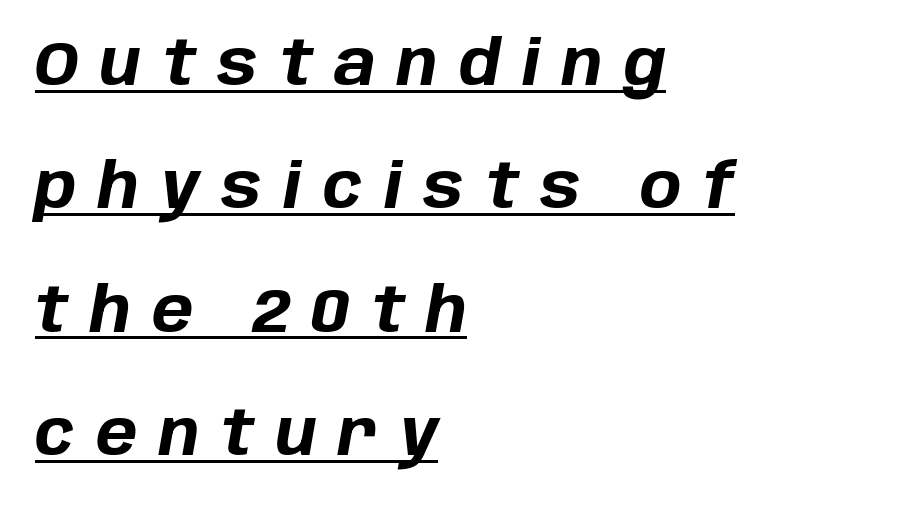
{"italic": "yes", "lean": "right", "slant_degrees": 10, "bold": "yes", "weight": "bold", "width": "normal", "stroke_contrast": "low", "x_height": "large", "monospaced": "no", "underline": "yes", "align": "left", "line_spacing": "loose", "line_spacing_ratio": 1.99, "letter_spacing": "wide", "letter_spacing_em": 0.35, "glyph_px": 62}
